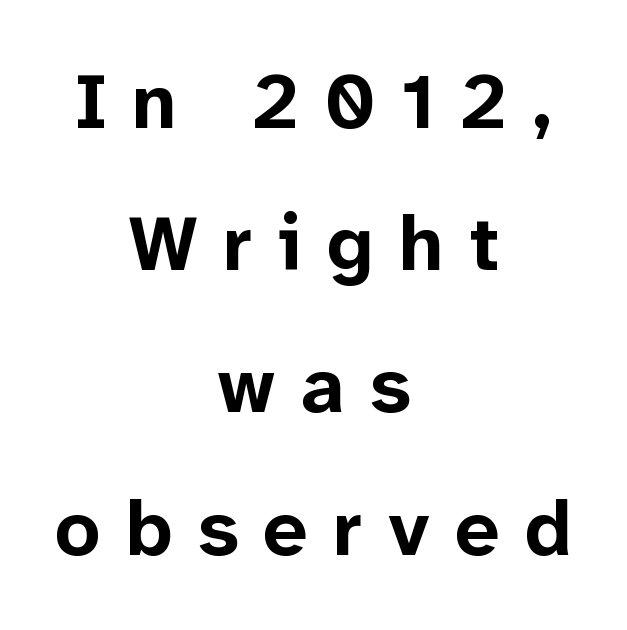
Q: Is the text bold? A: Yes.
Q: Is the text italic (slanted)? A: No, it is upright.
Q: Is the typeface a serif or a sans-serif typeface? A: Sans-serif.
Q: Is the text underlined? A: No.
Q: How is the paragraph aligned? A: Centered.
Q: Is the spacing between letters normal or unusually wide? A: Unusually wide.
Q: Width (condensed, normal, or wide)? A: Normal.
Q: Stroke contrast? A: Low.
Q: x-height? A: Medium.
Q: Monospaced? A: No.
